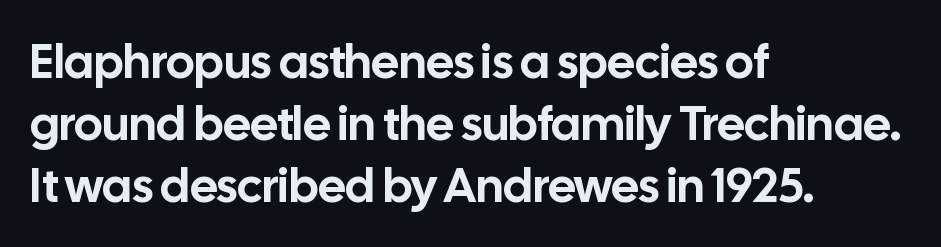
Serif or sans? Sans — the stroke terminals are bare. The typography opts for an upright posture over an oblique one. These lines stack with their left ends in a neat column. Spacing between characters is what you'd get straight out of the box. Vertical spacing — default. Looks like regular typesetting: each glyph gets only the width it needs.
